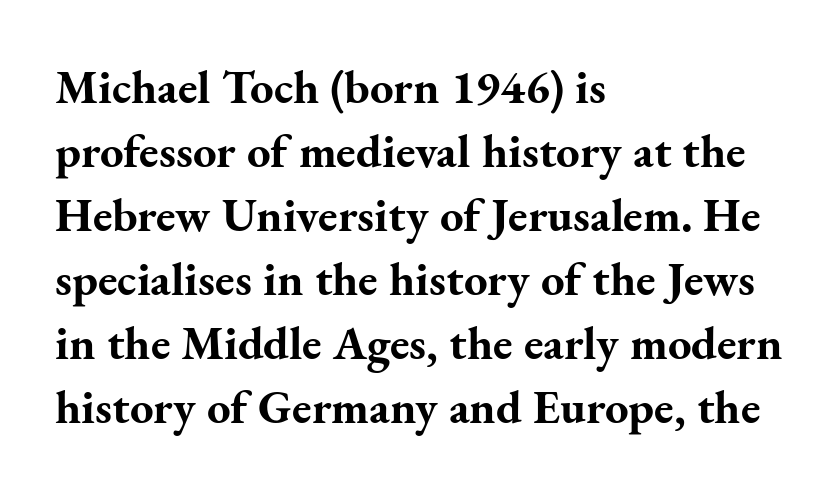
Q: Is the text bold? A: Yes.
Q: Is the text italic (slanted)? A: No, it is upright.
Q: Is the typeface a serif or a sans-serif typeface? A: Serif.
Q: Is the text underlined? A: No.
Q: How is the paragraph aligned? A: Left-aligned.
Q: Is the spacing between letters normal or unusually wide? A: Normal.
Q: Is the spacing between lines tight, normal or loose? A: Normal.
Q: Width (condensed, normal, or wide)? A: Normal.
Q: Stroke contrast? A: Medium.
Q: x-height? A: Small.
Q: Monospaced? A: No.
